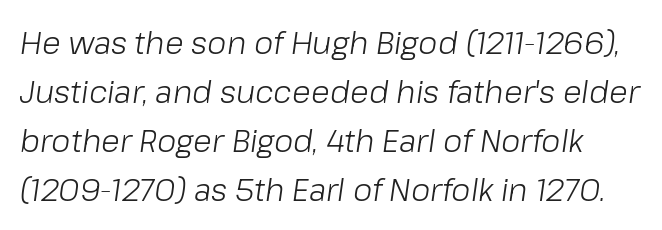
{"italic": "yes", "lean": "right", "slant_degrees": 8, "bold": "no", "weight": "light", "width": "normal", "stroke_contrast": "low", "x_height": "medium", "monospaced": "no", "underline": "no", "line_spacing": "normal", "line_spacing_ratio": 1.58, "letter_spacing": "normal", "letter_spacing_em": 0.0, "glyph_px": 31}
